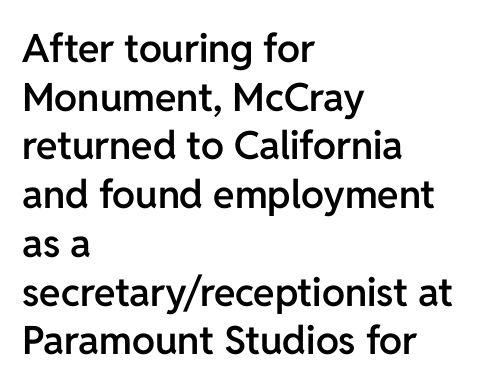
{"serif": "no", "italic": "no", "bold": "semi", "weight": "semibold", "width": "normal", "stroke_contrast": "low", "x_height": "medium", "monospaced": "no", "underline": "no", "align": "left", "line_spacing": "normal", "line_spacing_ratio": 1.25, "letter_spacing": "normal", "letter_spacing_em": 0.0, "glyph_px": 39}
